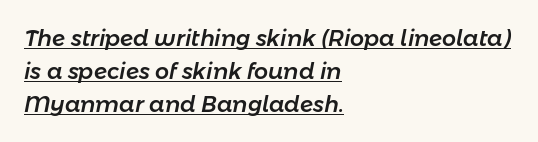
The image shows 22 px text type, italic (leaning right); set left-aligned, normal line spacing (1.5x), normal letter spacing, underlined.
